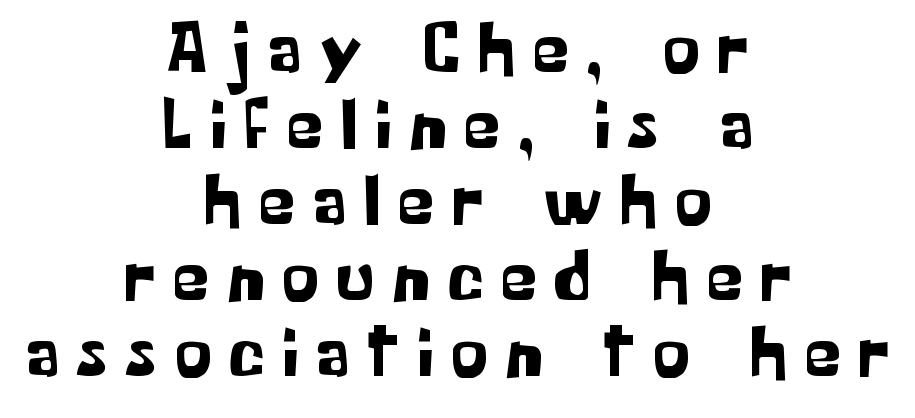
The image shows 73 px sans-serif type, upright; set centered, tight line spacing (1.04x), unusually wide letter spacing (+0.25 em), not underlined; low stroke contrast and a medium x-height.
